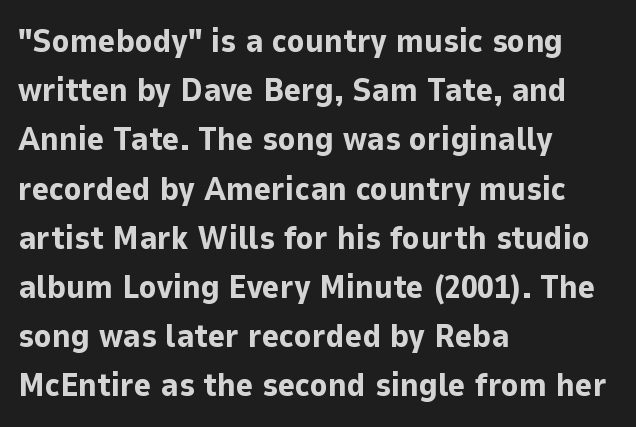
The image shows 33 px bold sans-serif type, upright; set left-aligned, normal line spacing (1.49x), normal letter spacing, not underlined; low stroke contrast and a medium x-height.
